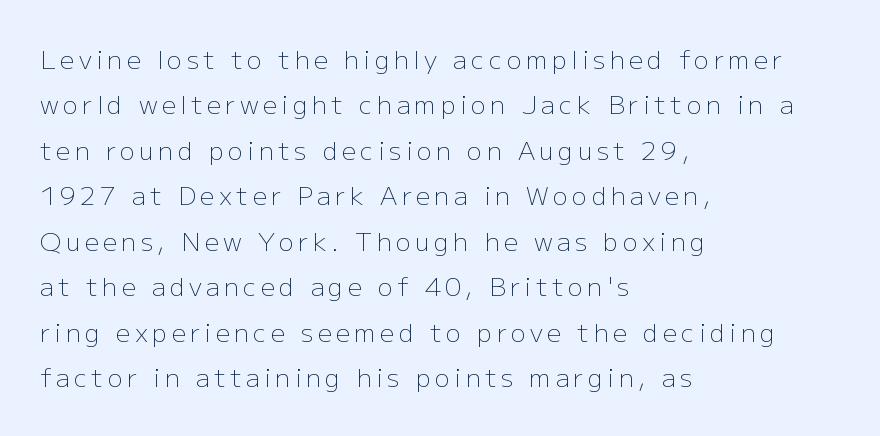
Q: Is the text bold? A: No.
Q: Is the text italic (slanted)? A: No, it is upright.
Q: Is the text underlined? A: No.
Q: How is the paragraph aligned? A: Left-aligned.
